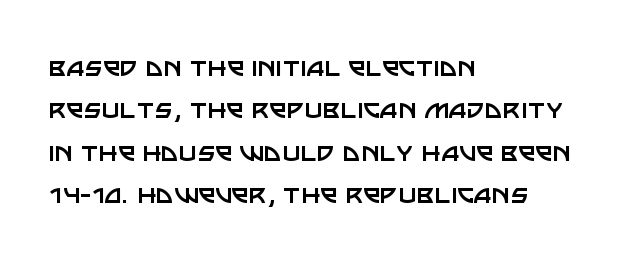
Q: Is the text bold? A: No.
Q: Is the text italic (slanted)? A: No, it is upright.
Q: Is the typeface a serif or a sans-serif typeface? A: Sans-serif.
Q: Is the text underlined? A: No.
Q: How is the paragraph aligned? A: Left-aligned.
Q: Is the spacing between letters normal or unusually wide? A: Normal.
Q: Is the spacing between lines tight, normal or loose? A: Normal.
Q: Width (condensed, normal, or wide)? A: Normal.
Q: Stroke contrast? A: Low.
Q: x-height? A: Large.
Q: Monospaced? A: No.
